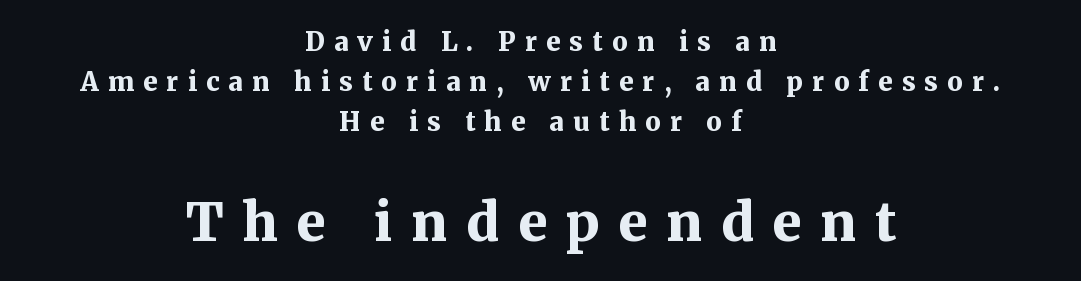
Examine the stroke ends and you'll spot serifs. Posture: upright roman. The lines in this sample share a center point and differ in where they start and stop. Does the leading feel generous? No, just average. The baseline area is clear. You'd pick this weight for a headline — it's a proper bold.
